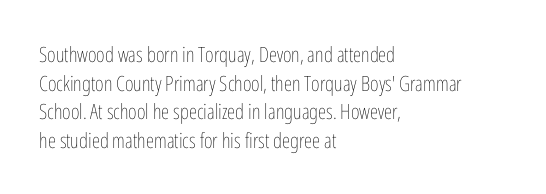
{"italic": "no", "bold": "no", "underline": "no", "align": "left", "line_spacing": "normal", "line_spacing_ratio": 1.36, "letter_spacing": "normal", "letter_spacing_em": 0.0, "glyph_px": 21}
